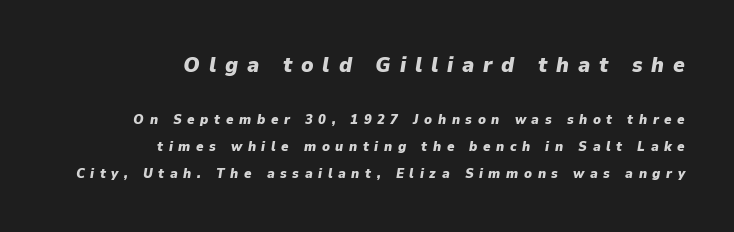
Q: Is the text bold? A: Yes.
Q: Is the text italic (slanted)? A: Yes, it leans right by about 9 degrees.
Q: Is the text underlined? A: No.
Q: How is the paragraph aligned? A: Right-aligned.
Q: Is the spacing between letters normal or unusually wide? A: Unusually wide.
Q: Is the spacing between lines tight, normal or loose? A: Loose.
Q: Which block of text is set in a larger size, the first (top) or the second (bottom)? A: The first (top) one.
